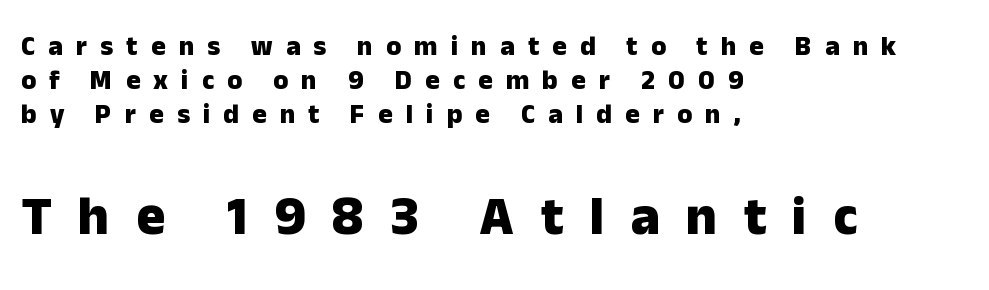
The image shows 54 px heavy sans-serif type, upright; set left-aligned, normal line spacing (1.26x), unusually wide letter spacing (+0.49 em), not underlined; the second (bottom) block is 2.0x larger; low stroke contrast and a medium x-height.
